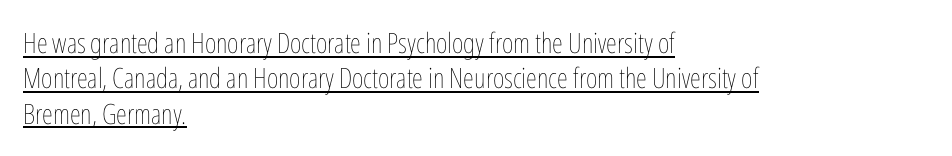
The image shows 28 px thin, condensed type, upright; set left-aligned, normal line spacing (1.26x), normal letter spacing, underlined; low stroke contrast and a medium x-height.
